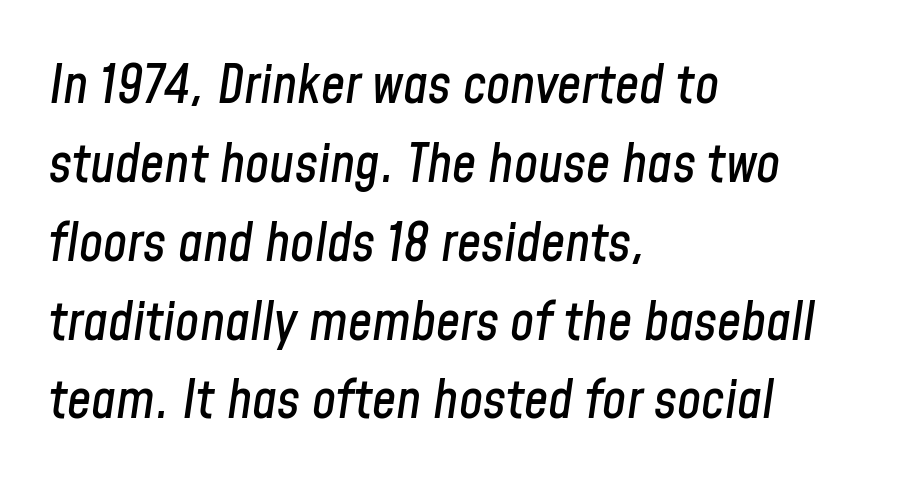
{"italic": "yes", "lean": "right", "slant_degrees": 8, "width": "condensed", "stroke_contrast": "low", "x_height": "medium", "monospaced": "no", "underline": "no", "align": "left", "line_spacing": "normal", "line_spacing_ratio": 1.46, "letter_spacing": "normal", "letter_spacing_em": 0.0, "glyph_px": 54}
